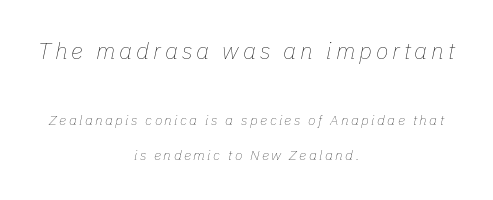
Lines of text with bare space underneath. Would a proofreader flag this as italicized? Yes. The leading is generous, giving the passage an open texture. The more generous point size was reserved for the upper chunk. Each stroke keeps to a modest, everyday thickness or less.
